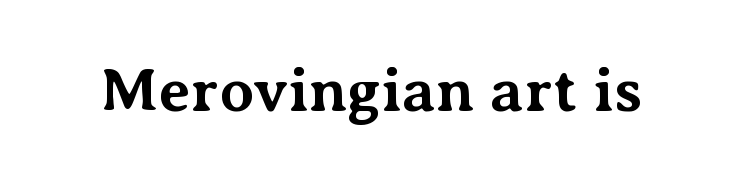
Q: Is the text bold? A: Yes.
Q: Is the text italic (slanted)? A: No, it is upright.
Q: Is the typeface a serif or a sans-serif typeface? A: Serif.
Q: Is the text underlined? A: No.
Q: Is the spacing between letters normal or unusually wide? A: Normal.
Q: Width (condensed, normal, or wide)? A: Normal.
Q: Stroke contrast? A: Medium.
Q: x-height? A: Medium.
Q: Monospaced? A: No.
